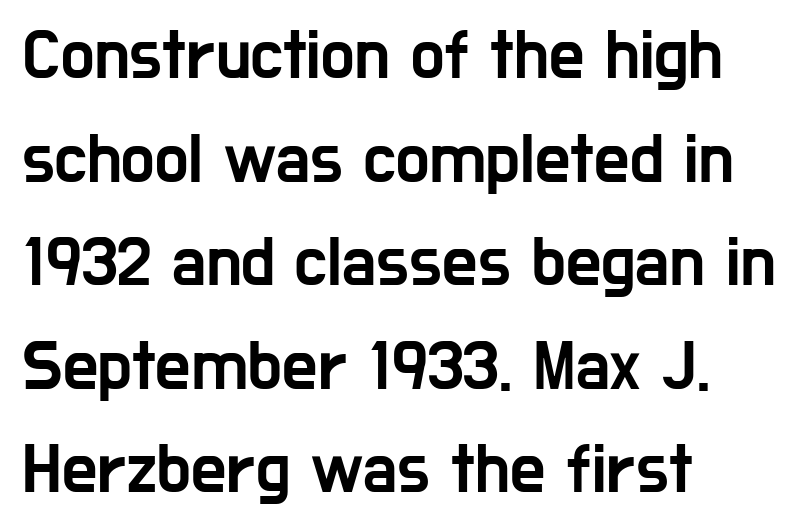
{"serif": "no", "italic": "no", "width": "condensed", "stroke_contrast": "low", "x_height": "medium", "monospaced": "no", "underline": "no", "align": "left", "line_spacing": "normal", "line_spacing_ratio": 1.48, "letter_spacing": "normal", "letter_spacing_em": 0.0, "glyph_px": 70}
